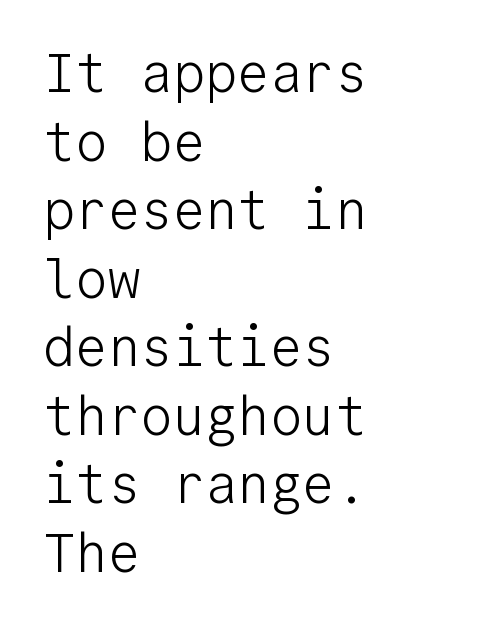
{"serif": "no", "italic": "no", "bold": "no", "weight": "light", "width": "normal", "stroke_contrast": "low", "x_height": "medium", "monospaced": "yes", "underline": "no", "align": "left", "line_spacing": "normal", "line_spacing_ratio": 1.27, "letter_spacing": "normal", "letter_spacing_em": 0.0, "glyph_px": 54}
